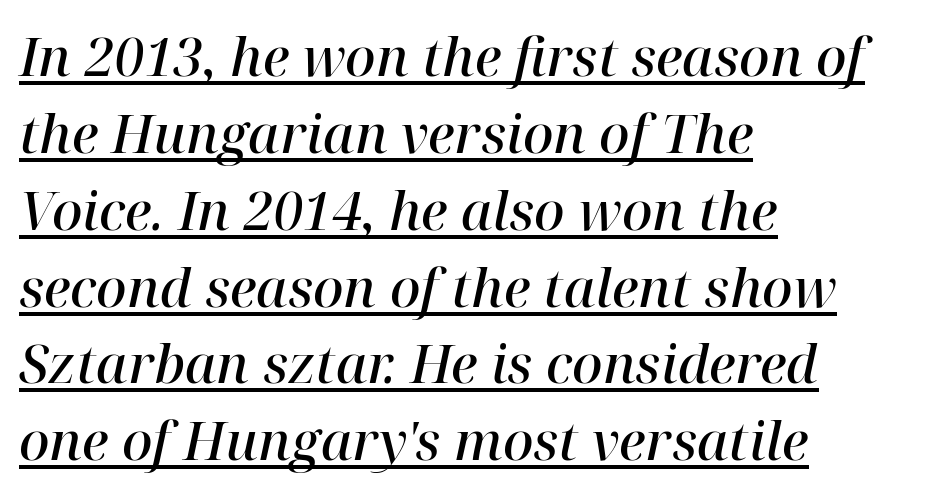
{"serif": "yes", "italic": "yes", "lean": "right", "slant_degrees": 12, "bold": "semi", "weight": "semibold", "width": "normal", "stroke_contrast": "high", "x_height": "medium", "monospaced": "no", "underline": "yes", "align": "left", "line_spacing": "normal", "line_spacing_ratio": 1.45, "letter_spacing": "normal", "letter_spacing_em": 0.0, "glyph_px": 53}
